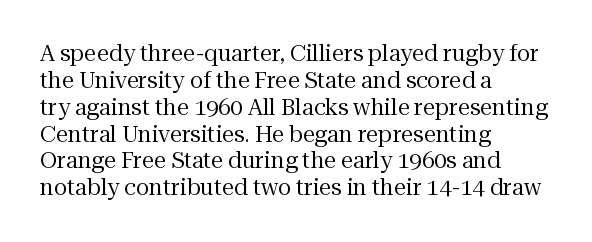
{"italic": "no", "bold": "no", "underline": "no", "align": "left", "line_spacing_ratio": 1.22, "letter_spacing": "normal", "letter_spacing_em": 0.0, "glyph_px": 22}
